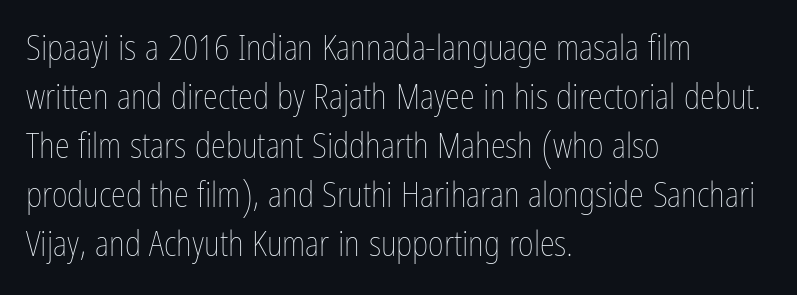
Q: Is the text bold? A: No.
Q: Is the text italic (slanted)? A: No, it is upright.
Q: Is the text underlined? A: No.
Q: How is the paragraph aligned? A: Left-aligned.
Q: Is the spacing between letters normal or unusually wide? A: Normal.
Q: Is the spacing between lines tight, normal or loose? A: Normal.
Q: Width (condensed, normal, or wide)? A: Condensed.
Q: Stroke contrast? A: Low.
Q: x-height? A: Medium.
Q: Monospaced? A: No.
